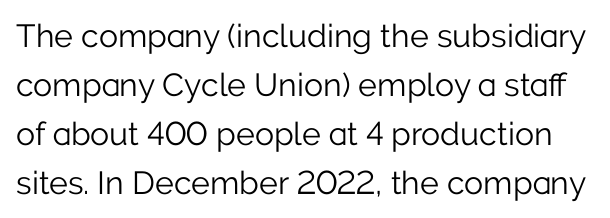
{"serif": "no", "italic": "no", "bold": "no", "weight": "light", "width": "normal", "stroke_contrast": "low", "x_height": "medium", "monospaced": "no", "underline": "no", "line_spacing": "normal", "line_spacing_ratio": 1.53, "letter_spacing": "normal", "letter_spacing_em": 0.0, "glyph_px": 32}
